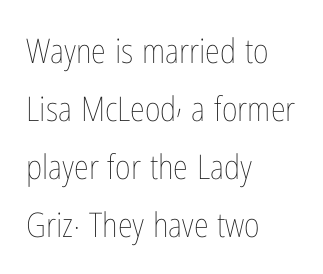
Q: Is the text bold? A: No.
Q: Is the text italic (slanted)? A: No, it is upright.
Q: Is the text underlined? A: No.
Q: How is the paragraph aligned? A: Left-aligned.
Q: Is the spacing between letters normal or unusually wide? A: Normal.
Q: Width (condensed, normal, or wide)? A: Condensed.
Q: Stroke contrast? A: Low.
Q: x-height? A: Medium.
Q: Monospaced? A: No.
